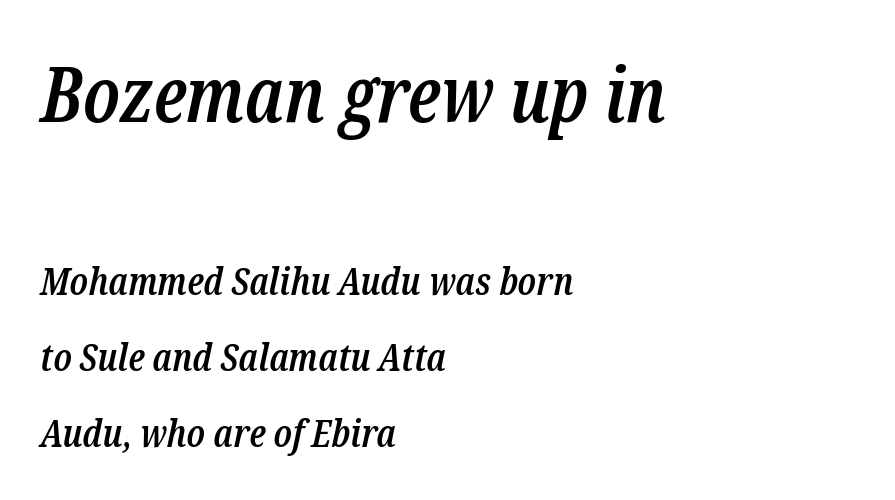
Q: Is the text bold? A: Semi-bold.
Q: Is the text italic (slanted)? A: Yes, it leans right by about 12 degrees.
Q: Is the typeface a serif or a sans-serif typeface? A: Serif.
Q: Is the text underlined? A: No.
Q: How is the paragraph aligned? A: Left-aligned.
Q: Is the spacing between letters normal or unusually wide? A: Normal.
Q: Is the spacing between lines tight, normal or loose? A: Loose.
Q: Which block of text is set in a larger size, the first (top) or the second (bottom)? A: The first (top) one.
Q: Width (condensed, normal, or wide)? A: Condensed.
Q: Stroke contrast? A: Low.
Q: x-height? A: Medium.
Q: Monospaced? A: No.
